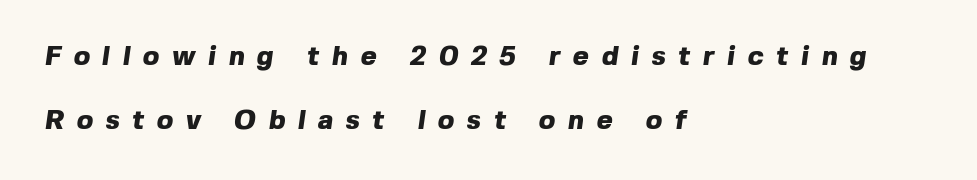
The image shows 27 px bold type; set left-aligned, loose line spacing (2.38x), unusually wide letter spacing (+0.47 em), not underlined.
